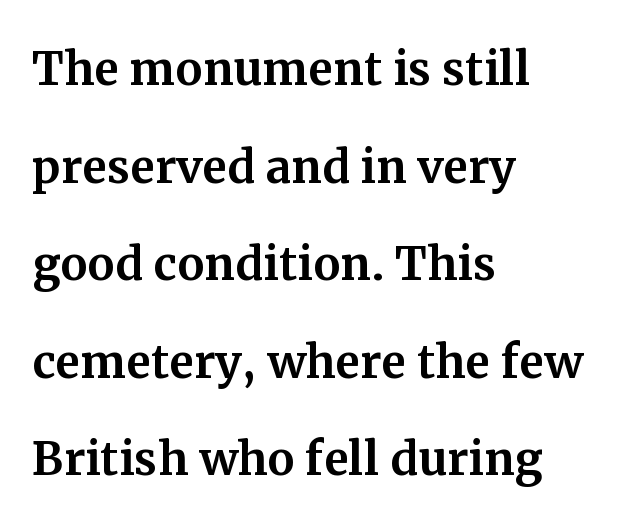
Q: Is the text italic (slanted)? A: No, it is upright.
Q: Is the typeface a serif or a sans-serif typeface? A: Serif.
Q: Is the text underlined? A: No.
Q: How is the paragraph aligned? A: Left-aligned.
Q: Is the spacing between letters normal or unusually wide? A: Normal.
Q: Is the spacing between lines tight, normal or loose? A: Normal.
Q: Width (condensed, normal, or wide)? A: Normal.
Q: Stroke contrast? A: Medium.
Q: x-height? A: Medium.
Q: Monospaced? A: No.
